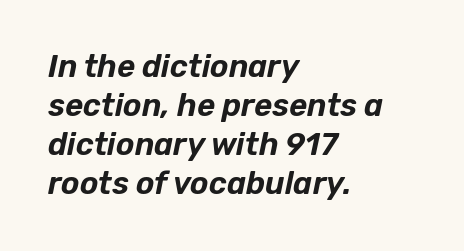
Q: Is the text italic (slanted)? A: Yes, it leans right by about 12 degrees.
Q: Is the text underlined? A: No.
Q: How is the paragraph aligned? A: Left-aligned.
Q: Is the spacing between letters normal or unusually wide? A: Normal.
Q: Is the spacing between lines tight, normal or loose? A: Normal.
Q: Width (condensed, normal, or wide)? A: Normal.
Q: Stroke contrast? A: Low.
Q: x-height? A: Medium.
Q: Monospaced? A: No.
